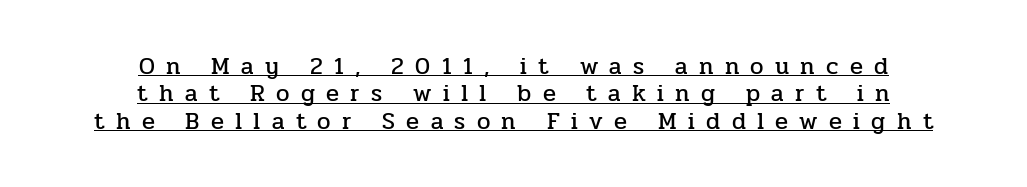
No italicization has been applied; the sample stays upright. The rendering uses a small line-height, squeezing the rows. A baseline rule has been typeset under these characters. Notice how the passage keeps no hard edge, just a central spine. Here the glyphs are tracked loosely, breaking word shapes into spaced letters.
